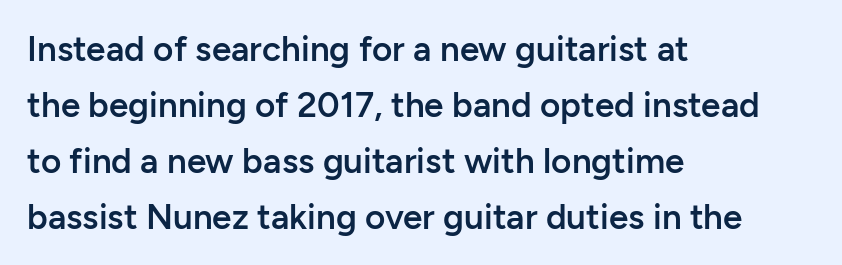
This rendering features lettering with no underline. This is roman type, the default non-slanted kind. Caption: multi-line text, flush left, ragged right. Nobody touched the tracking dial on this one.
